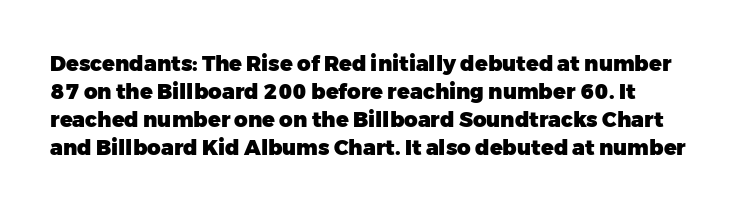
Between one letter and the next there's only the usual sliver of space. A normal amount of white space separates one row of letters from the next. Compared with an ordinary text face, these strokes are far heavier — a full bold. Vertical strokes here are truly vertical.
